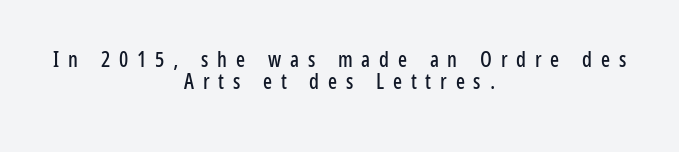
The passage shown has open, widely tracked lettering throughout. Where is the straight margin? There isn't one; the lines are centered. Bare-footed words on every line. In terms of leading, this rendering errs on the cramped side. In terms of posture, this sample is upright.
